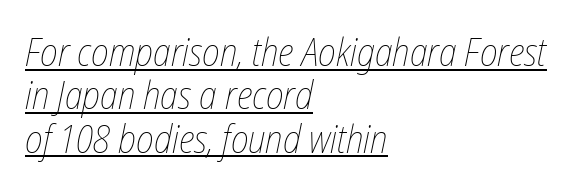
The image shows 38 px thin, condensed type, italic (leaning right); set left-aligned, tight line spacing (1.14x), normal letter spacing, underlined; low stroke contrast and a medium x-height.
